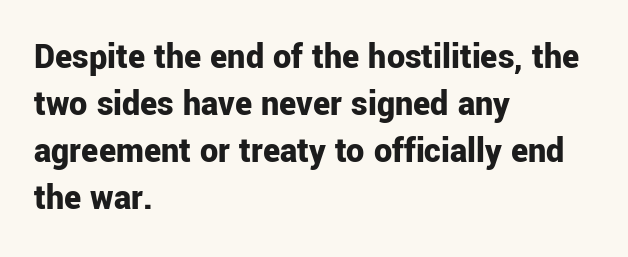
The image shows 36 px bold sans-serif type, upright; set left-aligned, normal line spacing (1.31x), normal letter spacing, not underlined; low stroke contrast and a medium x-height.
